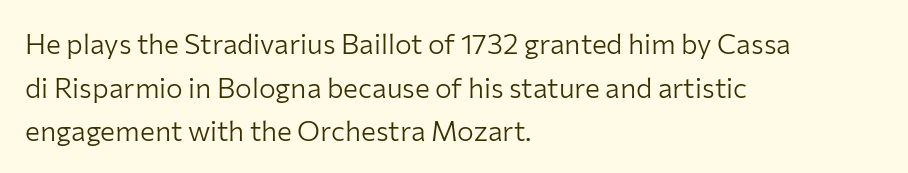
Q: Is the text bold? A: No.
Q: Is the text italic (slanted)? A: No, it is upright.
Q: Is the typeface a serif or a sans-serif typeface? A: Sans-serif.
Q: Is the text underlined? A: No.
Q: How is the paragraph aligned? A: Left-aligned.
Q: Is the spacing between letters normal or unusually wide? A: Normal.
Q: Is the spacing between lines tight, normal or loose? A: Normal.
Q: Width (condensed, normal, or wide)? A: Normal.
Q: Stroke contrast? A: Low.
Q: x-height? A: Medium.
Q: Monospaced? A: No.
